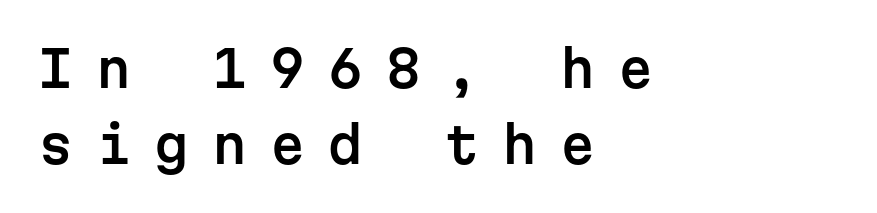
The rendering uses a moderate line-height, typical for paragraphs. Look at the bottom of the vertical strokes: they stop flat, with no serifs. Fixed-width glyphs throughout — classic coding-font behaviour. Short and long lines alike share a common starting point at left. The lettering stays uniformly vertical, giving the passage a roman look. Loose tracking; the words dissolve into strings of separated letters.
